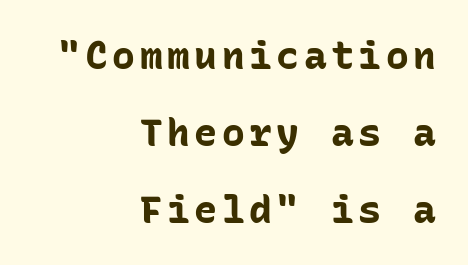
The image shows 38 px bold sans-serif type, upright, monospaced; set right-aligned, loose line spacing (2.02x), not underlined; low stroke contrast and a medium x-height.
